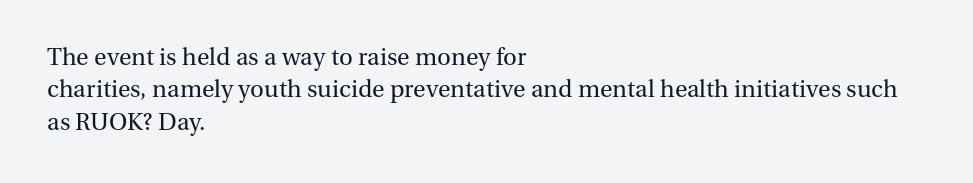
The image shows 24 px text type, upright; set left-aligned, normal line spacing (1.35x), normal letter spacing, not underlined.
